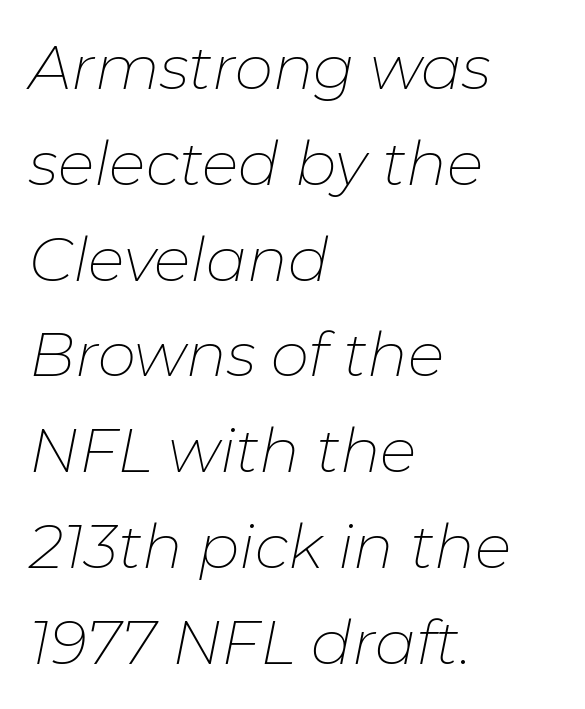
The image shows 61 px thin type, italic (leaning right); set left-aligned, normal line spacing (1.57x), normal letter spacing, not underlined; low stroke contrast and a medium x-height.
